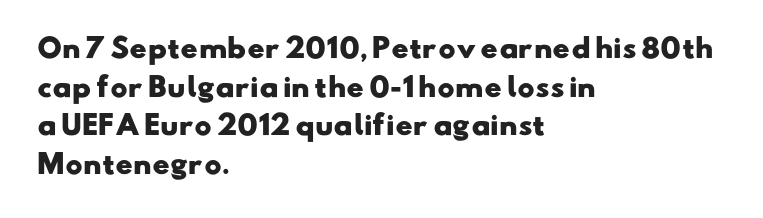
Q: Is the text bold? A: Yes.
Q: Is the text underlined? A: No.
Q: How is the paragraph aligned? A: Left-aligned.
Q: Is the spacing between letters normal or unusually wide? A: Normal.
Q: Is the spacing between lines tight, normal or loose? A: Normal.
